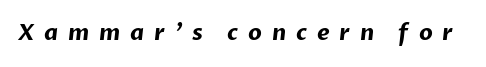
The foot of each line stays bare and open. Notice how thick the strokes are: this is what a full bold looks like. These lines have a slow, spaced-out rhythm from letter to letter.
